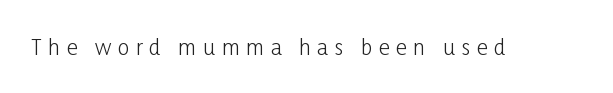
Q: Is the text bold? A: No.
Q: Is the text italic (slanted)? A: No, it is upright.
Q: Is the text underlined? A: No.
Q: Is the spacing between letters normal or unusually wide? A: Unusually wide.
